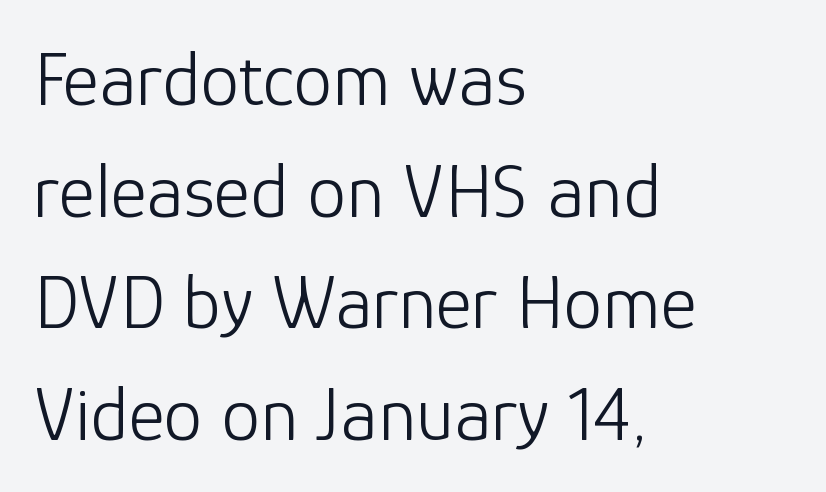
{"serif": "no", "italic": "no", "bold": "no", "weight": "light", "width": "normal", "stroke_contrast": "low", "x_height": "medium", "monospaced": "no", "underline": "no", "align": "left", "line_spacing": "normal", "line_spacing_ratio": 1.43, "letter_spacing": "normal", "letter_spacing_em": 0.0, "glyph_px": 78}
